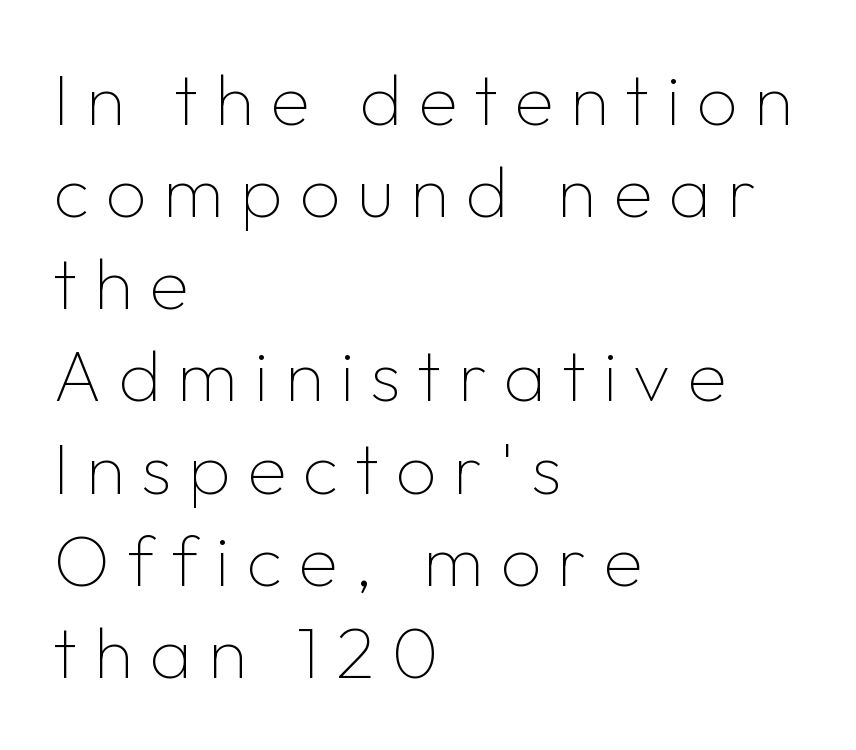
Typographically, this falls in the sans-serif category. Regarding leading, the lines here are spaced in the standard way. The passage shown has open, widely tracked lettering throughout. The typesetter chose a ragged-right arrangement here.
